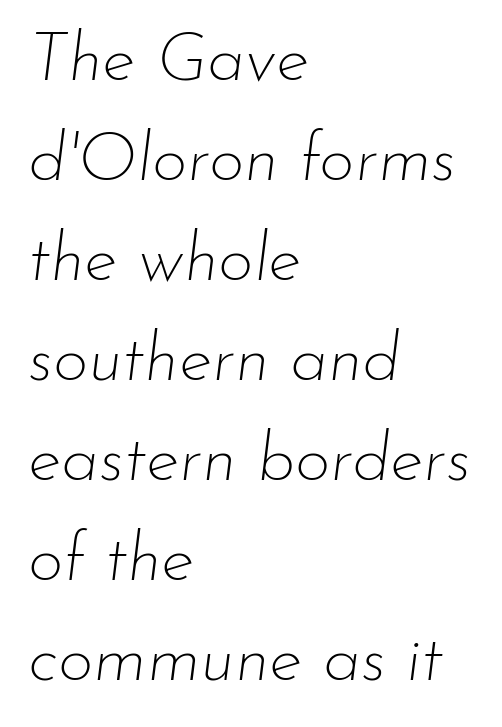
Check the space under the baseline: it is left empty. Character widths vary here, with narrow letters taking less room than wide ones. Typeset ragged right — the left edge is the straight one. No chunkiness to these letters — they're not bold.
